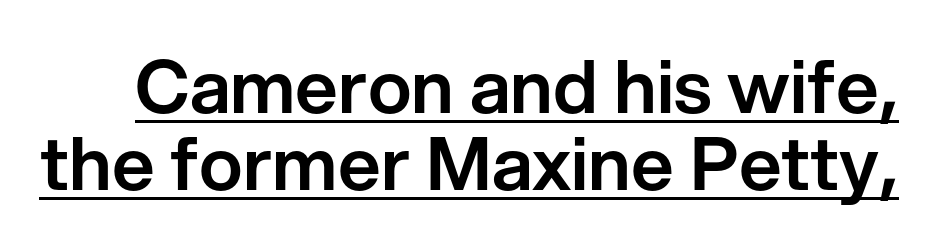
This sample uses a sans-serif face. Successive baselines arrive quickly, one right under another. A continuous stroke trails under the words, as in a hyperlink. A typesetter would call this proportional, since set widths differ per character. Every character sits straight up, as roman type does. Tracking here is standard; glyphs follow each other at the usual distance.
